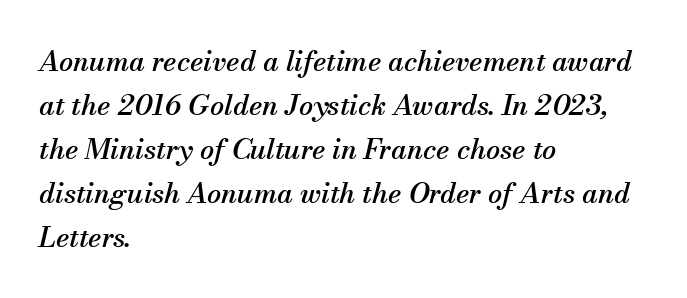
The image shows 28 px serif type, italic (leaning right); set left-aligned, normal line spacing (1.57x), normal letter spacing, not underlined; medium stroke contrast and a small x-height.
